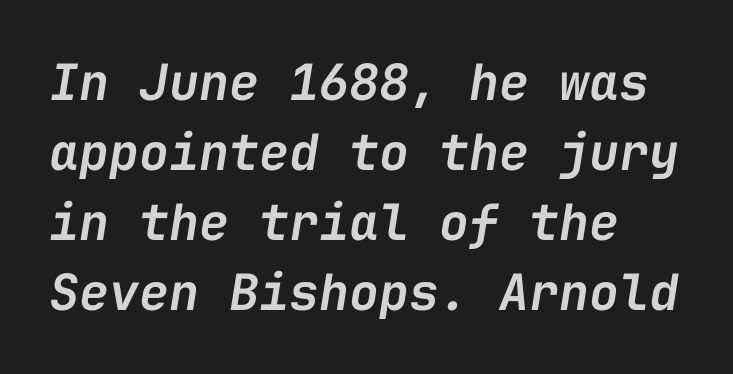
{"italic": "yes", "lean": "right", "slant_degrees": 9, "bold": "semi", "weight": "semibold", "width": "normal", "stroke_contrast": "low", "x_height": "medium", "monospaced": "yes", "underline": "no", "align": "left", "line_spacing": "normal", "line_spacing_ratio": 1.4, "letter_spacing": "normal", "letter_spacing_em": 0.0, "glyph_px": 50}
